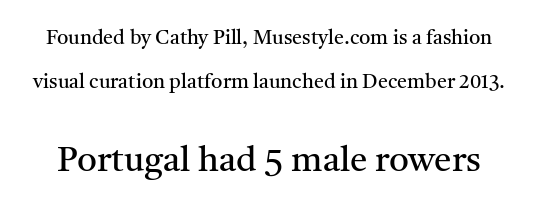
{"serif": "yes", "italic": "no", "bold": "no", "weight": "regular", "width": "normal", "stroke_contrast": "medium", "x_height": "medium", "monospaced": "no", "underline": "no", "line_spacing": "loose", "line_spacing_ratio": 2.21, "letter_spacing": "normal", "letter_spacing_em": 0.0, "larger_block": "second", "size_ratio": 1.75, "glyph_px": 35}
